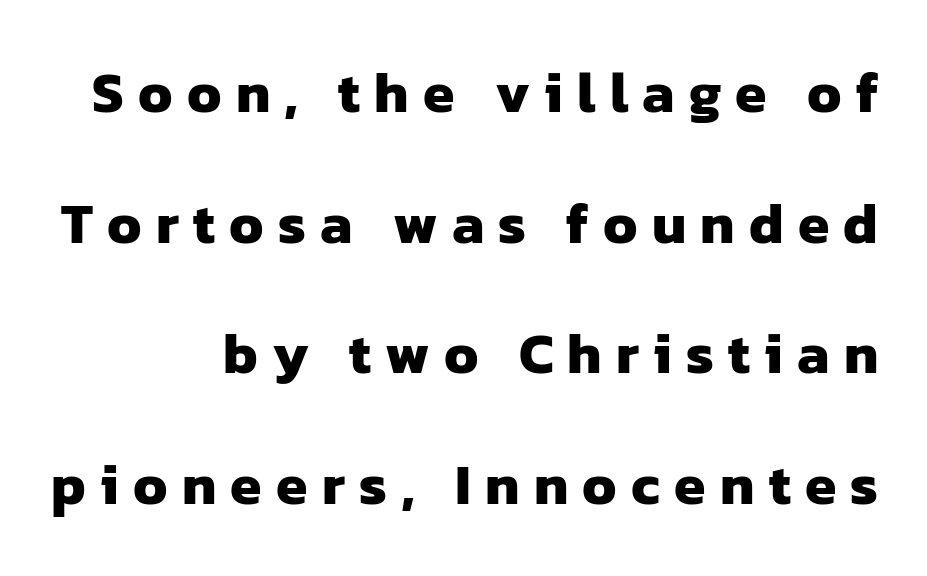
The letters are spread apart with noticeably loose tracking. A sans-serif font was chosen for this passage. This sample trades compactness for vertical openness between lines. Line endings align vertically; line beginnings do not. Only glyphs here, with clear space below each row.
